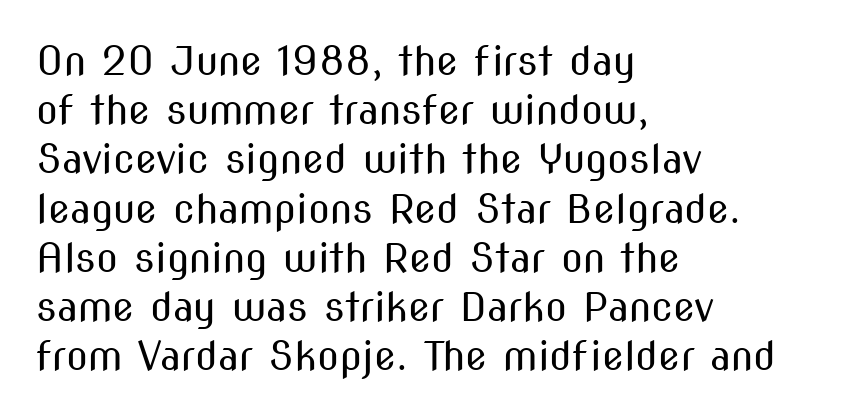
You can tell from the bare stems that sans-serif type was used. A bare baseline throughout the passage. No extra ink here — the face is not bold. Rendered with straight, roman letterforms.
